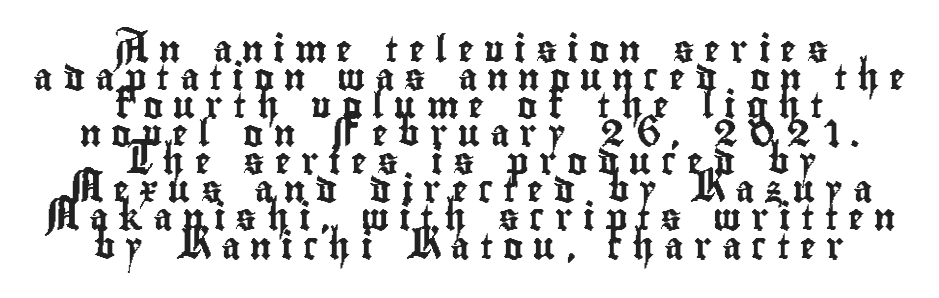
{"italic": "no", "underline": "no", "align": "center", "line_spacing": "tight", "line_spacing_ratio": 1.04, "letter_spacing": "wide", "letter_spacing_em": 0.37, "glyph_px": 27}
